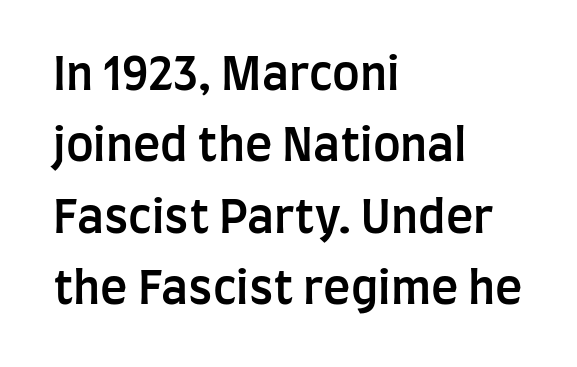
Q: Is the text bold? A: Semi-bold.
Q: Is the text italic (slanted)? A: No, it is upright.
Q: Is the typeface a serif or a sans-serif typeface? A: Sans-serif.
Q: Is the text underlined? A: No.
Q: How is the paragraph aligned? A: Left-aligned.
Q: Is the spacing between letters normal or unusually wide? A: Normal.
Q: Is the spacing between lines tight, normal or loose? A: Normal.
Q: Width (condensed, normal, or wide)? A: Condensed.
Q: Stroke contrast? A: Low.
Q: x-height? A: Large.
Q: Monospaced? A: No.
